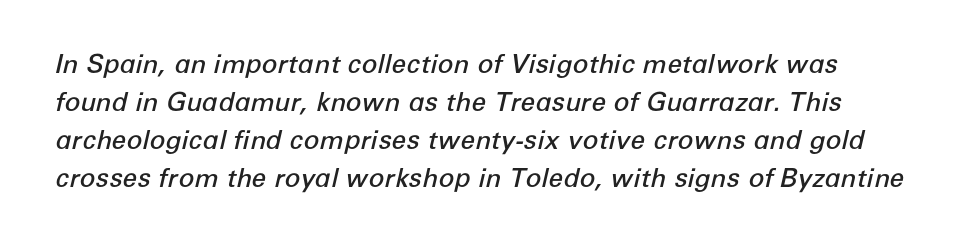
Q: Is the text bold? A: Semi-bold.
Q: Is the text italic (slanted)? A: Yes, it leans right by about 12 degrees.
Q: Is the text underlined? A: No.
Q: Is the spacing between letters normal or unusually wide? A: Normal.
Q: Is the spacing between lines tight, normal or loose? A: Normal.
